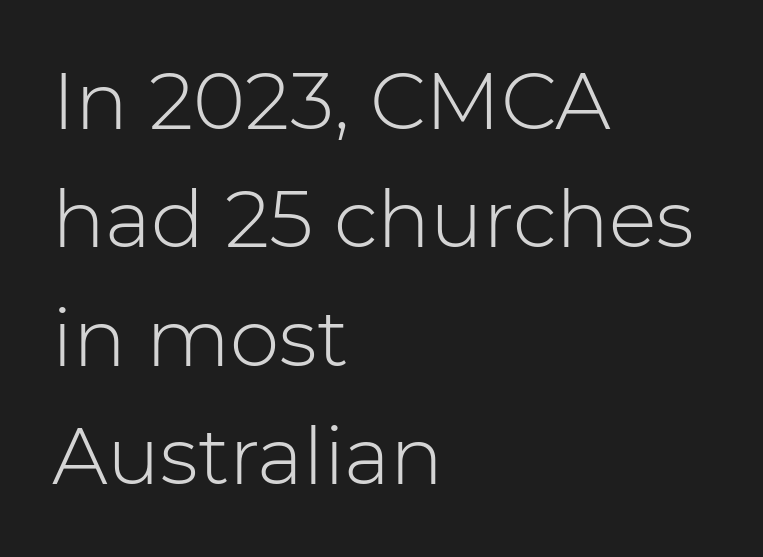
{"serif": "no", "italic": "no", "bold": "no", "weight": "light", "width": "normal", "stroke_contrast": "low", "x_height": "medium", "monospaced": "no", "underline": "no", "align": "left", "line_spacing": "normal", "line_spacing_ratio": 1.5, "letter_spacing": "normal", "letter_spacing_em": 0.0, "glyph_px": 79}
